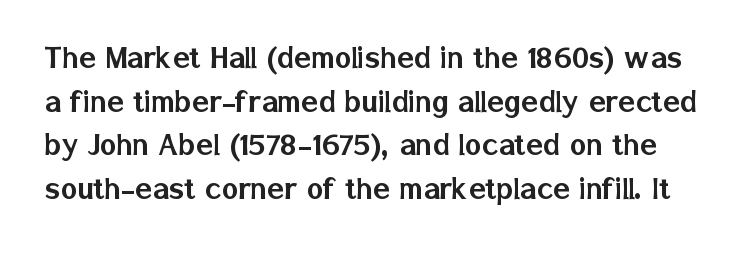
{"serif": "no", "italic": "no", "width": "normal", "stroke_contrast": "low", "x_height": "medium", "monospaced": "no", "underline": "no", "line_spacing": "normal", "line_spacing_ratio": 1.25, "letter_spacing": "normal", "letter_spacing_em": 0.0, "glyph_px": 35}
